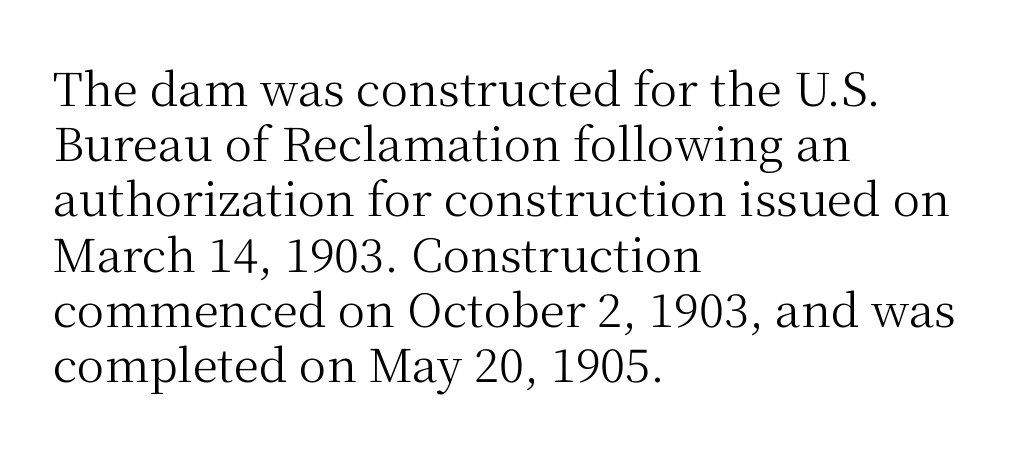
{"serif": "yes", "italic": "no", "bold": "no", "weight": "regular", "width": "normal", "stroke_contrast": "medium", "x_height": "medium", "monospaced": "no", "underline": "no", "align": "left", "line_spacing_ratio": 1.2, "letter_spacing": "normal", "letter_spacing_em": 0.0, "glyph_px": 46}
